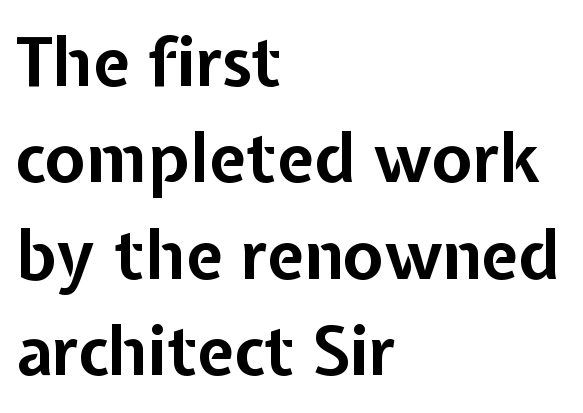
The gap between lines stays unmarked. How would I describe the line gaps? Plain and ordinary. These lines are composed in type without serifs. Varying glyph widths throughout — classic text-font behaviour.
